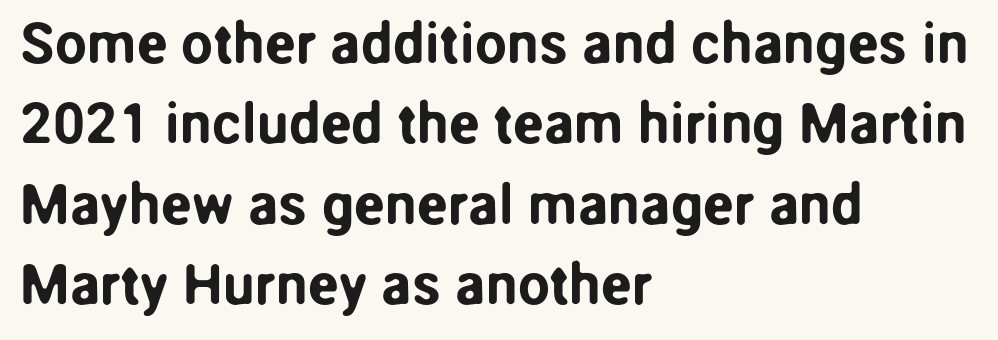
The image shows 57 px sans-serif type, upright; set left-aligned, normal line spacing (1.41x), normal letter spacing, not underlined; low stroke contrast and a medium x-height.
